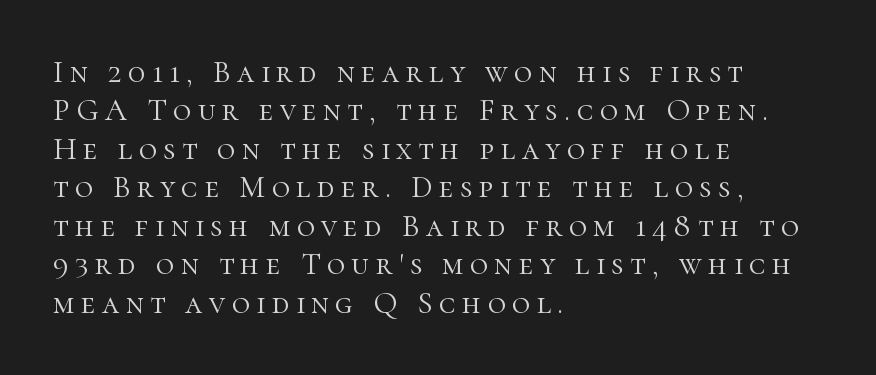
The image shows 31 px light serif type, upright; set left-aligned, line spacing 1.24x, unusually wide letter spacing (+0.21 em), not underlined; high stroke contrast and a medium x-height.
